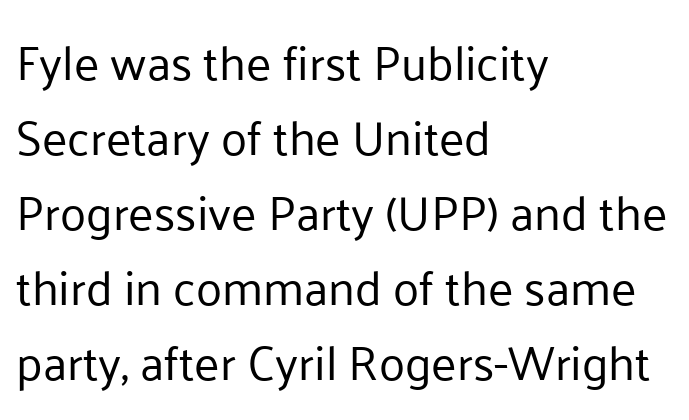
Q: Is the text bold? A: No.
Q: Is the text italic (slanted)? A: No, it is upright.
Q: Is the typeface a serif or a sans-serif typeface? A: Sans-serif.
Q: Is the text underlined? A: No.
Q: How is the paragraph aligned? A: Left-aligned.
Q: Is the spacing between letters normal or unusually wide? A: Normal.
Q: Is the spacing between lines tight, normal or loose? A: Normal.
Q: Width (condensed, normal, or wide)? A: Normal.
Q: Stroke contrast? A: Low.
Q: x-height? A: Medium.
Q: Monospaced? A: No.
